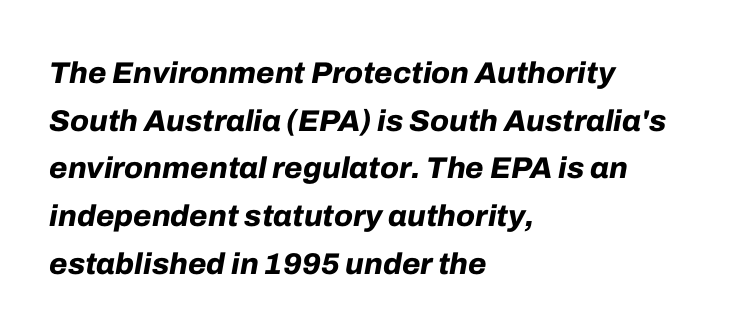
A normal amount of white space separates one row of letters from the next. The glyphs are unaccompanied by any horizontal stroke below them. Layout note: lines flush left. Italic: yes, the glyphs are oblique. I'd describe the lettering as bold — thick and assertive. What stands out about the letter spacing? Nothing — it is the standard amount.
